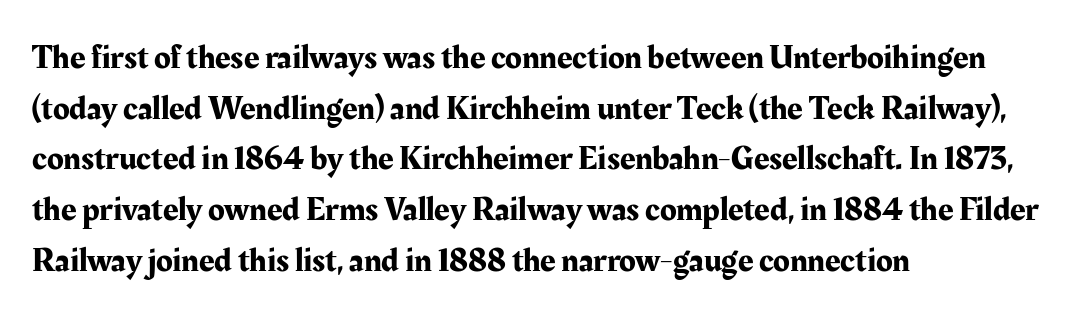
Q: Is the text italic (slanted)? A: No, it is upright.
Q: Is the typeface a serif or a sans-serif typeface? A: Serif.
Q: Is the text underlined? A: No.
Q: How is the paragraph aligned? A: Left-aligned.
Q: Is the spacing between letters normal or unusually wide? A: Normal.
Q: Is the spacing between lines tight, normal or loose? A: Normal.
Q: Width (condensed, normal, or wide)? A: Normal.
Q: Stroke contrast? A: Medium.
Q: x-height? A: Medium.
Q: Monospaced? A: No.
